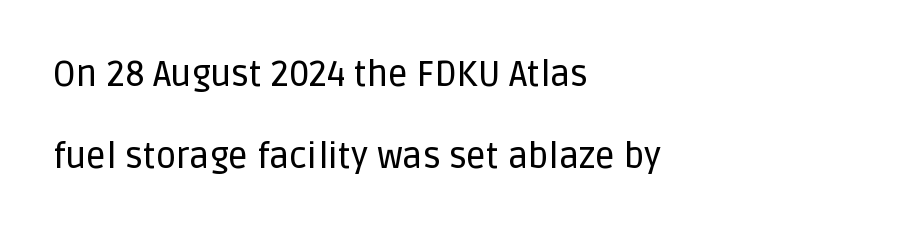
The image shows 35 px sans-serif type, upright; set left-aligned, loose line spacing (2.34x), normal letter spacing, not underlined; low stroke contrast and a large x-height.
